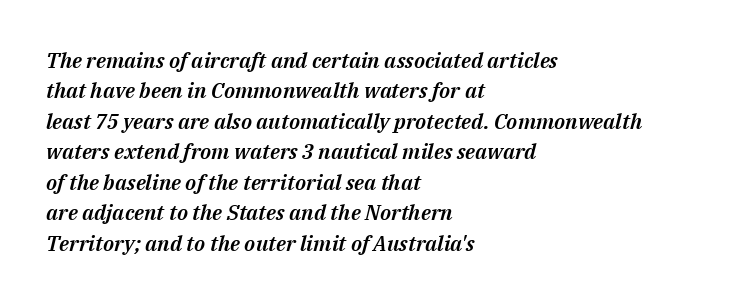
The image shows 21 px text type, italic (leaning right); set left-aligned, normal line spacing (1.45x), normal letter spacing, not underlined.
